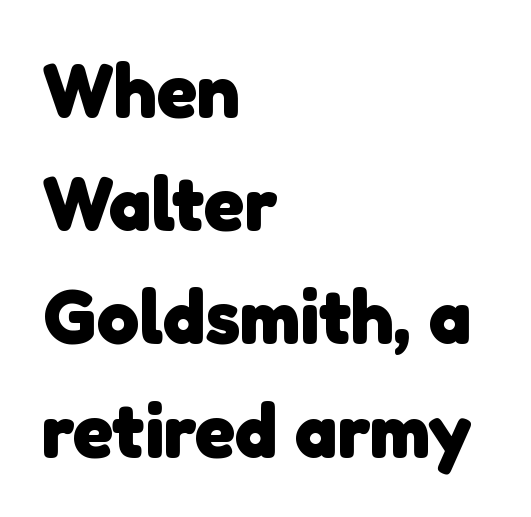
Weight check: bold — yes, fully. Nothing unusual about the tracking: characters are spaced as the font intends. Honestly, the row spacing looks completely unremarkable. A student would call this left alignment; a typographer would say flush left, rag right. The rendering uses natural spacing where letterforms have individual widths.
